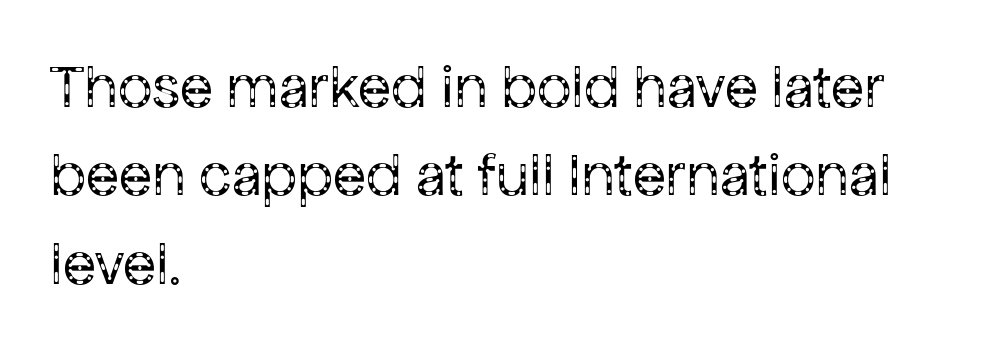
{"serif": "no", "italic": "no", "bold": "no", "weight": "regular", "width": "normal", "stroke_contrast": "low", "x_height": "medium", "monospaced": "no", "underline": "no", "align": "left", "line_spacing": "normal", "line_spacing_ratio": 1.45, "letter_spacing": "normal", "letter_spacing_em": 0.0, "glyph_px": 61}
